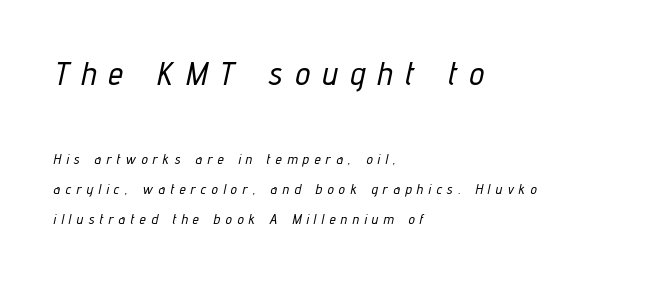
All the whitespace from short lines collects on the right. Compare the two chunks: the upper has the greater cap height. Underline: absent. The glyphs look as if they've been sheared to an angle. Does the leading feel generous? Absolutely, it's lavish. What stands out about the letter spacing? Its width — letters are far apart.
